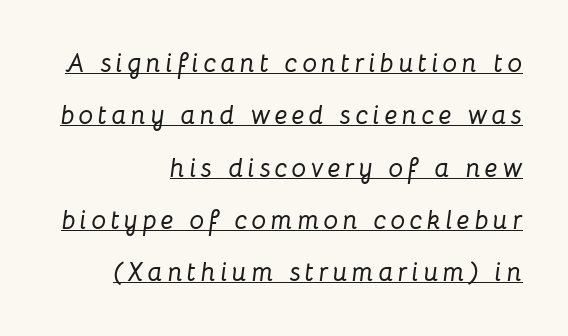
Q: Is the text italic (slanted)? A: Yes, it leans right by about 8 degrees.
Q: Is the text underlined? A: Yes.
Q: How is the paragraph aligned? A: Right-aligned.
Q: Is the spacing between lines tight, normal or loose? A: Loose.
